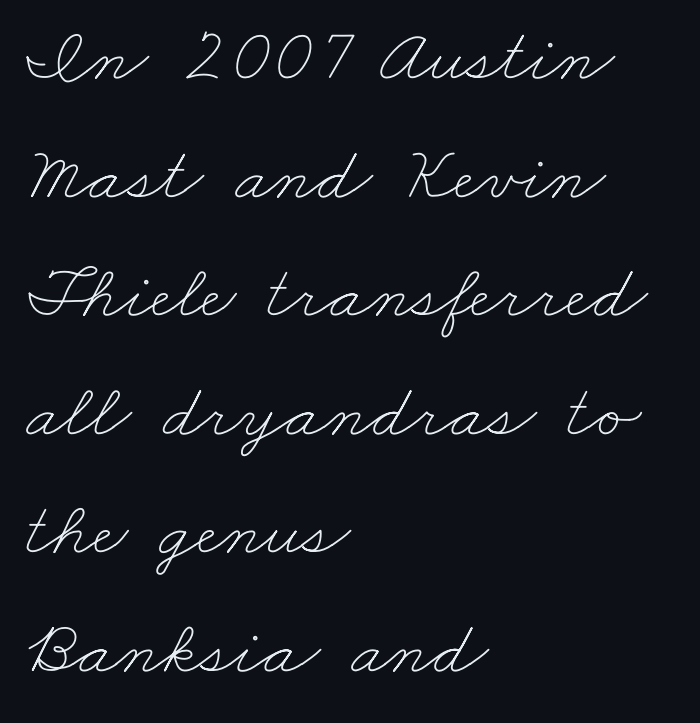
These lines are rendered in a variable-pitch font. This rendering features lettering with no underline. Baseline-to-baseline distance is the conventional proportion of letter height. Default kerning and tracking; the words read as compact shapes. The paragraph shown leans on its left margin.
